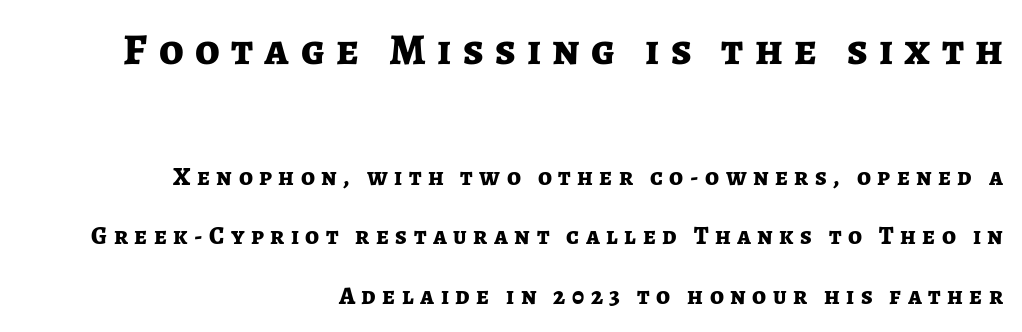
The image shows 44 px bold sans-serif type, upright; set right-aligned, loose line spacing (2.38x), unusually wide letter spacing (+0.26 em), not underlined; the first (top) block is 1.76x larger; low stroke contrast and a medium x-height.
